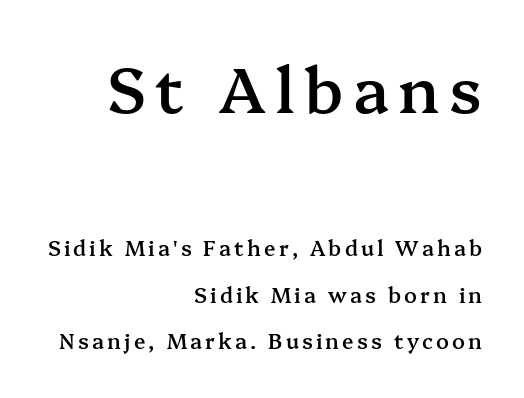
Q: Is the text bold? A: Semi-bold.
Q: Is the text italic (slanted)? A: No, it is upright.
Q: Is the typeface a serif or a sans-serif typeface? A: Serif.
Q: Is the text underlined? A: No.
Q: How is the paragraph aligned? A: Right-aligned.
Q: Is the spacing between lines tight, normal or loose? A: Loose.
Q: Which block of text is set in a larger size, the first (top) or the second (bottom)? A: The first (top) one.
Q: Width (condensed, normal, or wide)? A: Normal.
Q: Stroke contrast? A: Medium.
Q: x-height? A: Medium.
Q: Monospaced? A: No.
